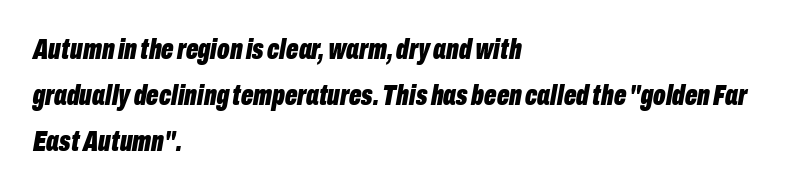
The image shows 29 px bold, condensed type, italic (leaning right); set left-aligned, normal line spacing (1.59x), normal letter spacing, not underlined; low stroke contrast and a medium x-height.
